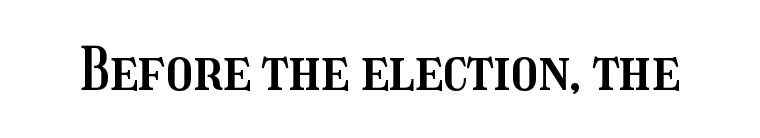
Q: Is the text italic (slanted)? A: No, it is upright.
Q: Is the text underlined? A: No.
Q: Is the spacing between letters normal or unusually wide? A: Normal.
Q: Width (condensed, normal, or wide)? A: Condensed.
Q: Stroke contrast? A: Medium.
Q: x-height? A: Medium.
Q: Monospaced? A: No.
